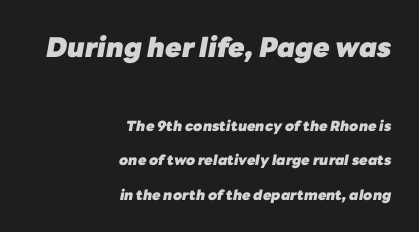
The image shows 27 px bold type, italic (leaning right); set right-aligned, loose line spacing (2.46x), normal letter spacing, not underlined; the first (top) block is 1.93x larger.
